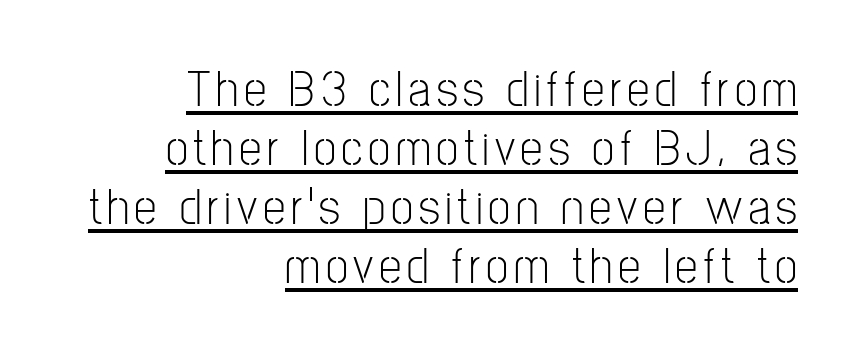
{"serif": "no", "italic": "no", "bold": "no", "weight": "light", "width": "condensed", "stroke_contrast": "low", "x_height": "medium", "monospaced": "no", "underline": "yes", "align": "right", "line_spacing_ratio": 1.16, "glyph_px": 51}
